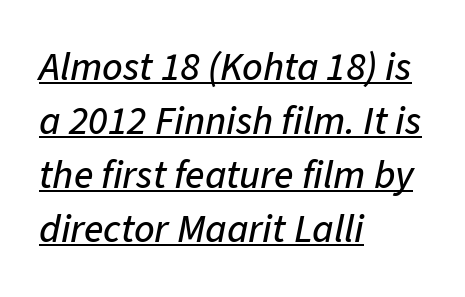
The image shows 40 px text type, italic (leaning right); set left-aligned, normal line spacing (1.35x), normal letter spacing, underlined; low stroke contrast and a medium x-height.
